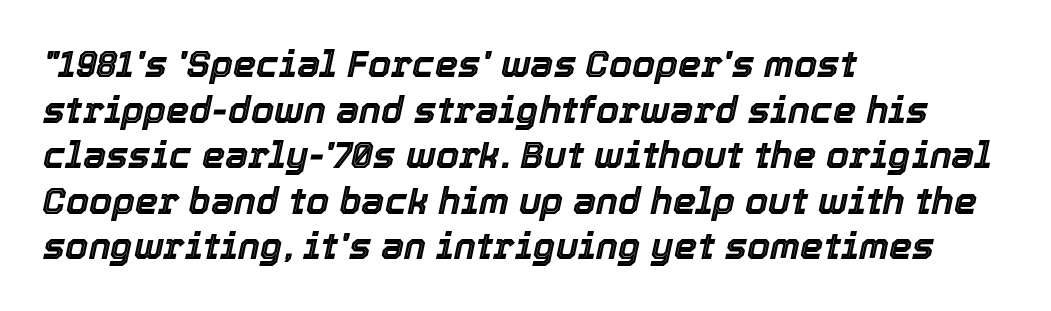
{"italic": "yes", "lean": "right", "slant_degrees": 12, "width": "normal", "x_height": "medium", "monospaced": "no", "underline": "no", "align": "left", "line_spacing_ratio": 1.23, "letter_spacing": "normal", "letter_spacing_em": 0.0, "glyph_px": 37}
